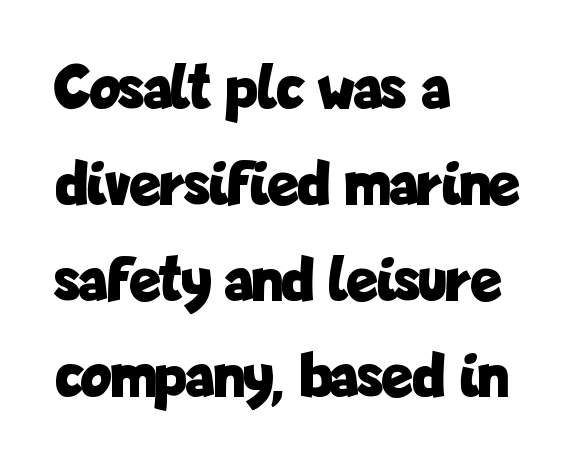
Q: Is the text bold? A: Yes.
Q: Is the text italic (slanted)? A: No, it is upright.
Q: Is the typeface a serif or a sans-serif typeface? A: Sans-serif.
Q: Is the text underlined? A: No.
Q: How is the paragraph aligned? A: Left-aligned.
Q: Is the spacing between letters normal or unusually wide? A: Normal.
Q: Is the spacing between lines tight, normal or loose? A: Normal.
Q: Width (condensed, normal, or wide)? A: Condensed.
Q: Stroke contrast? A: Low.
Q: x-height? A: Medium.
Q: Monospaced? A: No.
